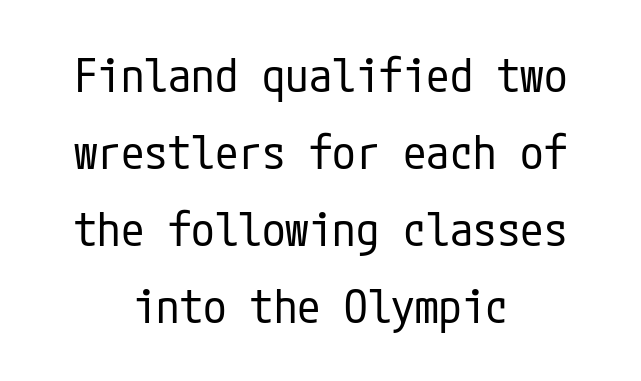
In terms of letterform style, serifs are entirely absent. Descenders hang freely into open space. Horizontally, the lines are justified to the midpoint only. A quiet, ordinary-to-light weight characterises the typeface. What stands out about the letter spacing? Nothing — it is the standard amount.
